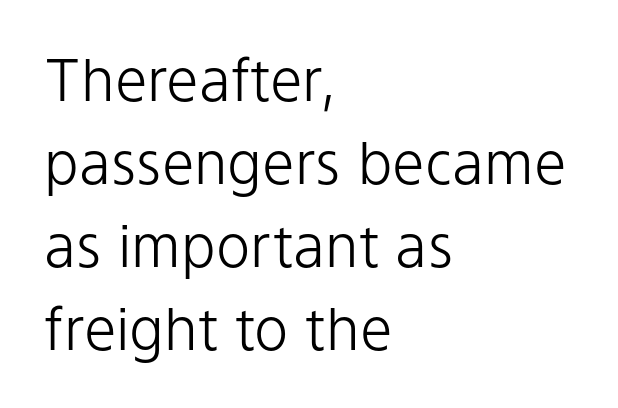
The image shows 58 px light sans-serif type, upright; set left-aligned, normal line spacing (1.43x), normal letter spacing, not underlined; low stroke contrast and a medium x-height.
